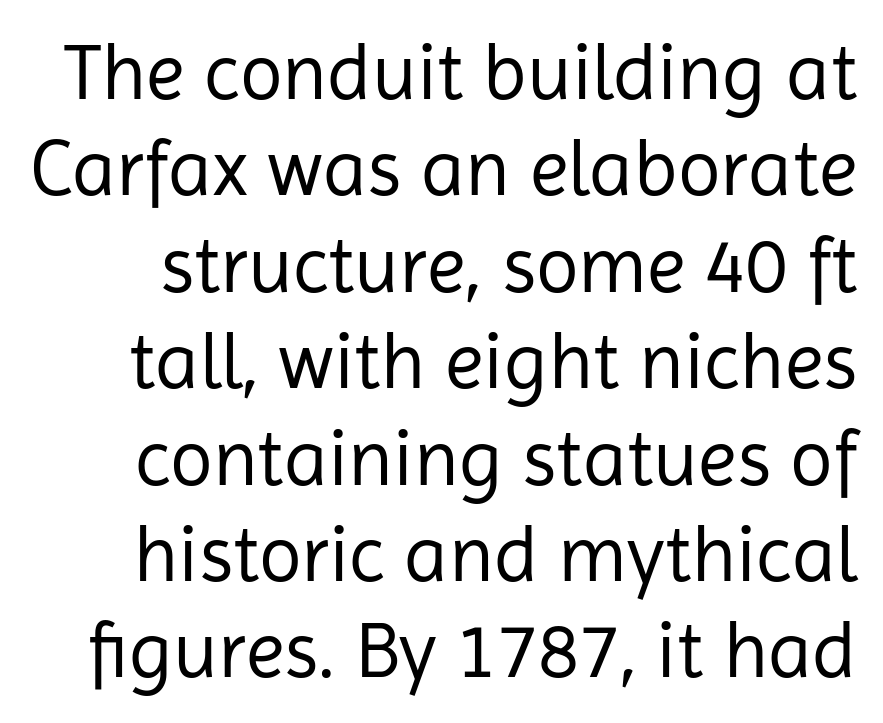
Weight: not bold — regular or lighter. The axis of the letterforms is exactly vertical. Does extra space separate the letters? No, they use regular spacing. Anything drawn beneath the words? Only blank space. Is this a fixed-width face? No — the glyphs have proportional, varying widths.
